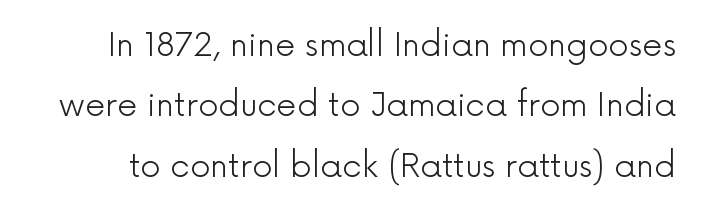
The image shows 32 px light sans-serif type, upright; set line spacing 1.89x, normal letter spacing, not underlined; a medium x-height.
